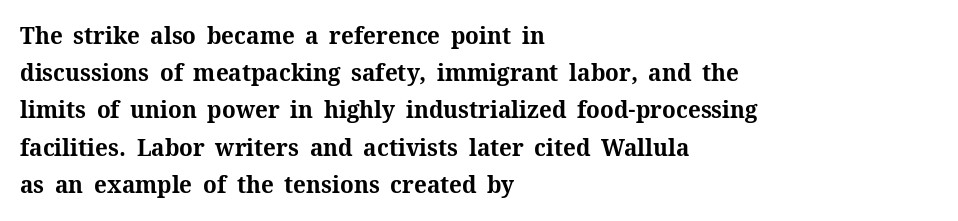
{"italic": "no", "bold": "yes", "underline": "no", "align": "left", "line_spacing": "normal", "line_spacing_ratio": 1.55, "letter_spacing": "normal", "letter_spacing_em": 0.0, "glyph_px": 24}
